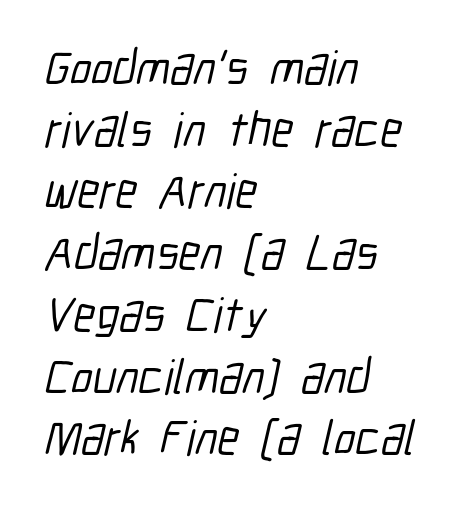
Bare-footed words on every line. The rendering uses natural spacing where letterforms have individual widths. Check where the strokes stop: nothing finishes them off — pure sans. How would I describe the line gaps? Plain and ordinary.
